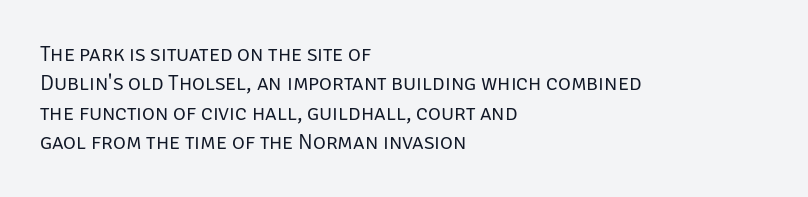
Q: Is the text bold? A: No.
Q: Is the text italic (slanted)? A: No, it is upright.
Q: Is the text underlined? A: No.
Q: How is the paragraph aligned? A: Left-aligned.
Q: Is the spacing between letters normal or unusually wide? A: Normal.
Q: Is the spacing between lines tight, normal or loose? A: Normal.
